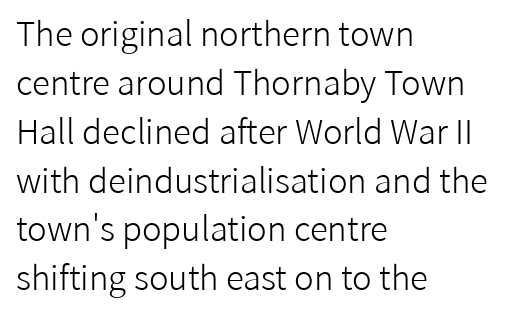
{"serif": "no", "italic": "no", "bold": "no", "weight": "light", "width": "normal", "stroke_contrast": "low", "x_height": "medium", "monospaced": "no", "underline": "no", "align": "left", "line_spacing": "normal", "line_spacing_ratio": 1.48, "letter_spacing": "normal", "letter_spacing_em": 0.0, "glyph_px": 33}
